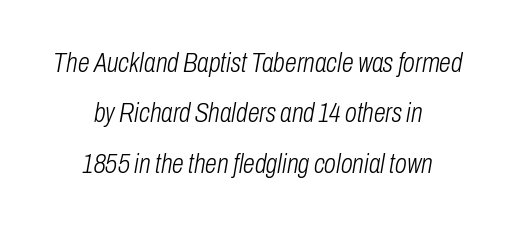
Q: Is the text bold? A: No.
Q: Is the text italic (slanted)? A: Yes, it leans right by about 10 degrees.
Q: Is the text underlined? A: No.
Q: How is the paragraph aligned? A: Centered.
Q: Is the spacing between letters normal or unusually wide? A: Normal.
